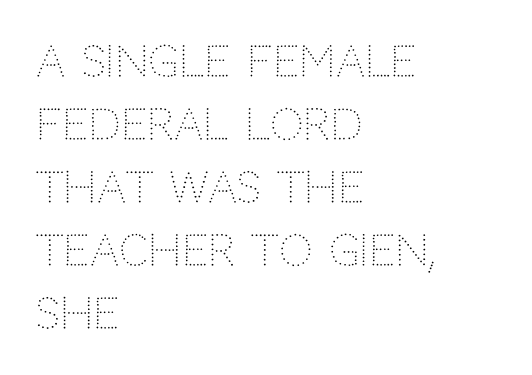
Is there much room between lines? A standard amount, neither cramped nor airy. Is this a heavy cut? Hardly; it is regular or lighter. Default kerning and tracking; the words read as compact shapes. The letters advance in unequal steps, a hallmark of proportional type. No feet cap the strokes, marking this as sans-serif type.
